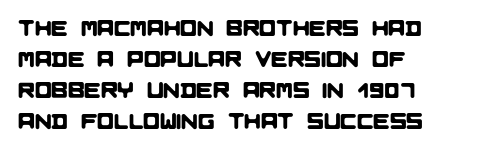
Q: Is the text underlined? A: No.
Q: How is the paragraph aligned? A: Left-aligned.
Q: Is the spacing between letters normal or unusually wide? A: Normal.
Q: Is the spacing between lines tight, normal or loose? A: Normal.
